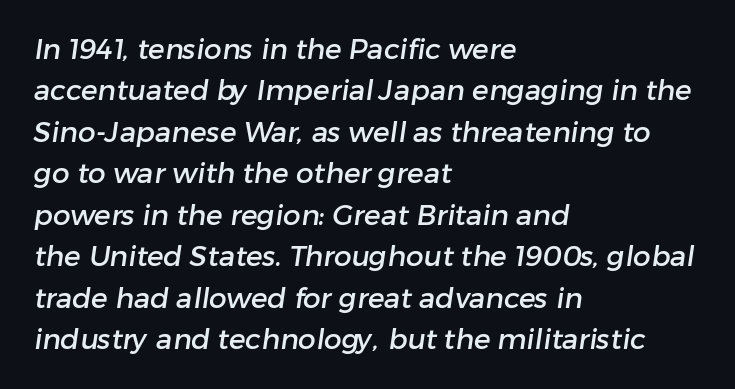
{"serif": "no", "width": "normal", "stroke_contrast": "low", "x_height": "medium", "monospaced": "no", "underline": "no", "align": "left", "line_spacing": "normal", "line_spacing_ratio": 1.48, "letter_spacing": "normal", "letter_spacing_em": 0.0, "glyph_px": 28}
